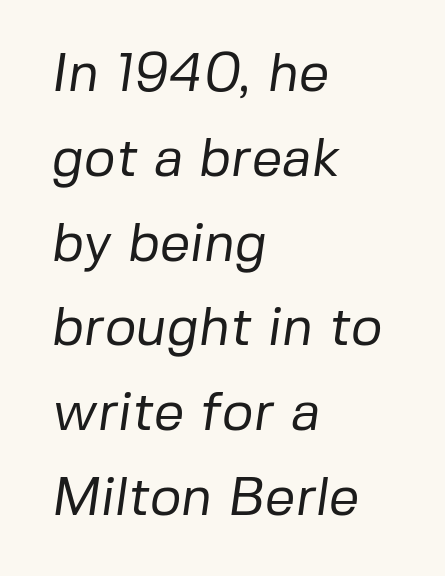
Q: Is the text bold? A: No.
Q: Is the typeface a serif or a sans-serif typeface? A: Sans-serif.
Q: Is the text underlined? A: No.
Q: How is the paragraph aligned? A: Left-aligned.
Q: Is the spacing between letters normal or unusually wide? A: Normal.
Q: Is the spacing between lines tight, normal or loose? A: Normal.
Q: Width (condensed, normal, or wide)? A: Normal.
Q: Stroke contrast? A: Low.
Q: x-height? A: Medium.
Q: Monospaced? A: No.
